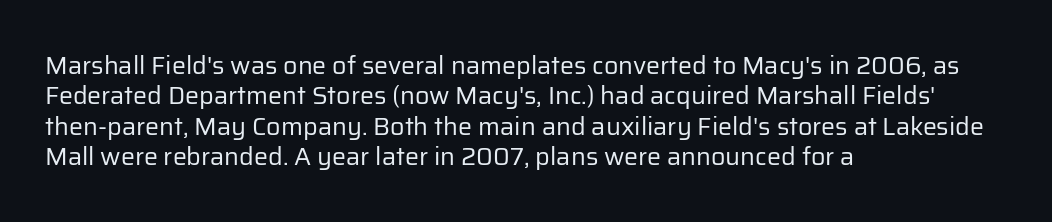
The image shows 25 px text type, upright; set left-aligned, line spacing 1.22x, normal letter spacing, not underlined.
